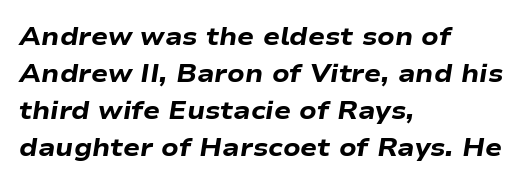
The image shows 25 px bold type, italic (leaning right); set left-aligned, normal line spacing (1.48x), normal letter spacing, not underlined.
